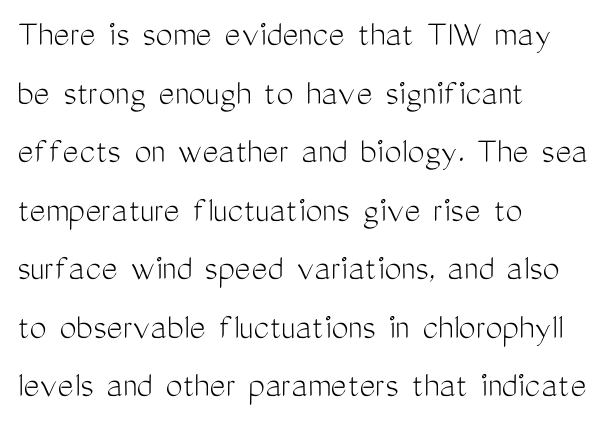
Q: Is the text bold? A: No.
Q: Is the text italic (slanted)? A: No, it is upright.
Q: Is the typeface a serif or a sans-serif typeface? A: Sans-serif.
Q: Is the text underlined? A: No.
Q: How is the paragraph aligned? A: Left-aligned.
Q: Is the spacing between letters normal or unusually wide? A: Normal.
Q: Is the spacing between lines tight, normal or loose? A: Normal.
Q: Width (condensed, normal, or wide)? A: Condensed.
Q: Stroke contrast? A: Medium.
Q: x-height? A: Medium.
Q: Monospaced? A: No.
